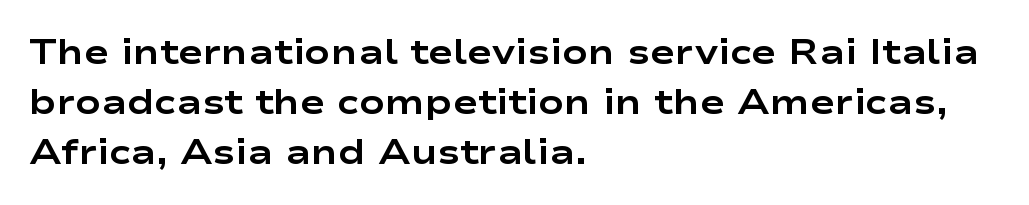
Q: Is the text bold? A: Yes.
Q: Is the text italic (slanted)? A: No, it is upright.
Q: Is the typeface a serif or a sans-serif typeface? A: Sans-serif.
Q: Is the text underlined? A: No.
Q: How is the paragraph aligned? A: Left-aligned.
Q: Is the spacing between letters normal or unusually wide? A: Normal.
Q: Is the spacing between lines tight, normal or loose? A: Normal.
Q: Width (condensed, normal, or wide)? A: Wide.
Q: Stroke contrast? A: Low.
Q: x-height? A: Medium.
Q: Monospaced? A: No.
